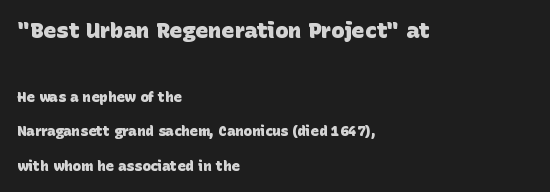
Q: Is the text bold? A: Yes.
Q: Is the text underlined? A: No.
Q: How is the paragraph aligned? A: Left-aligned.
Q: Is the spacing between letters normal or unusually wide? A: Normal.
Q: Is the spacing between lines tight, normal or loose? A: Loose.
Q: Which block of text is set in a larger size, the first (top) or the second (bottom)? A: The first (top) one.
